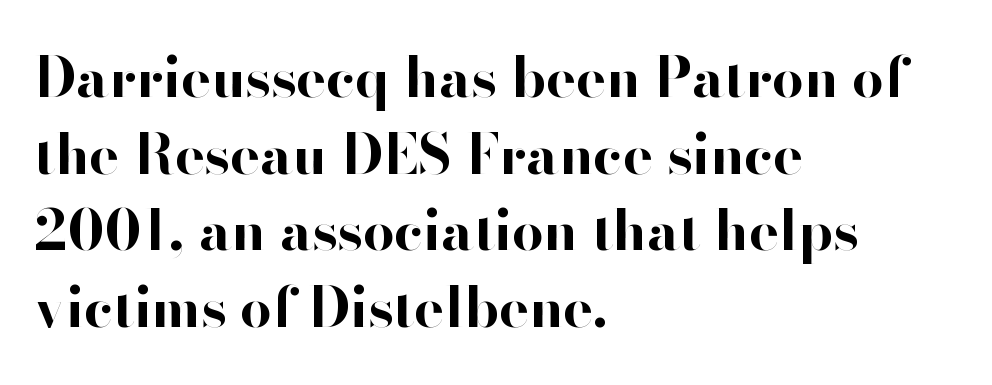
{"serif": "no", "italic": "no", "bold": "yes", "weight": "bold", "width": "normal", "stroke_contrast": "high", "x_height": "small", "monospaced": "no", "underline": "no", "align": "left", "line_spacing": "normal", "line_spacing_ratio": 1.37, "letter_spacing": "normal", "letter_spacing_em": 0.0, "glyph_px": 56}
